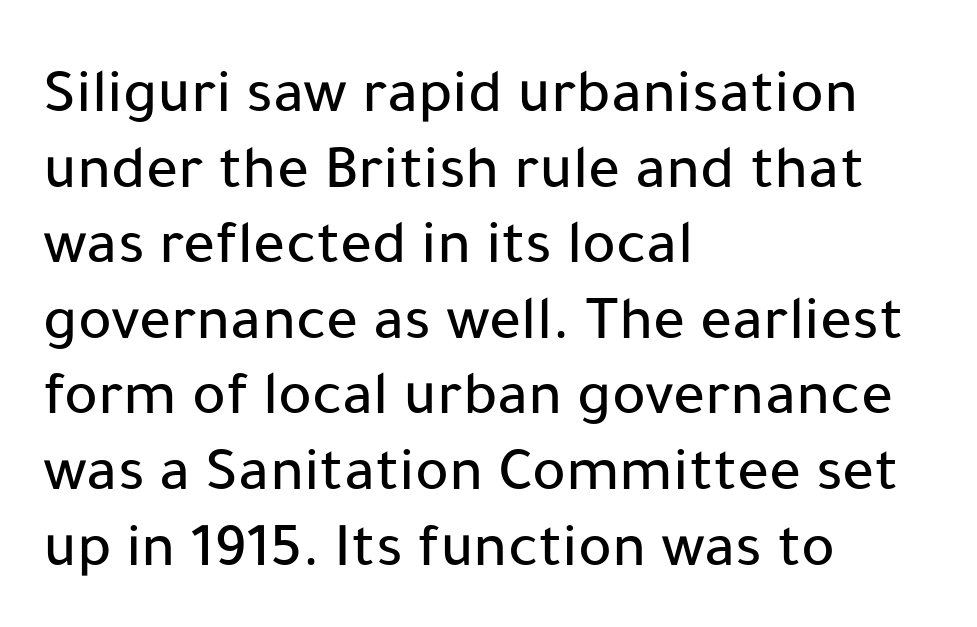
The image shows 63 px sans-serif type, upright; set left-aligned, line spacing 1.2x, normal letter spacing, not underlined; low stroke contrast and a medium x-height.
